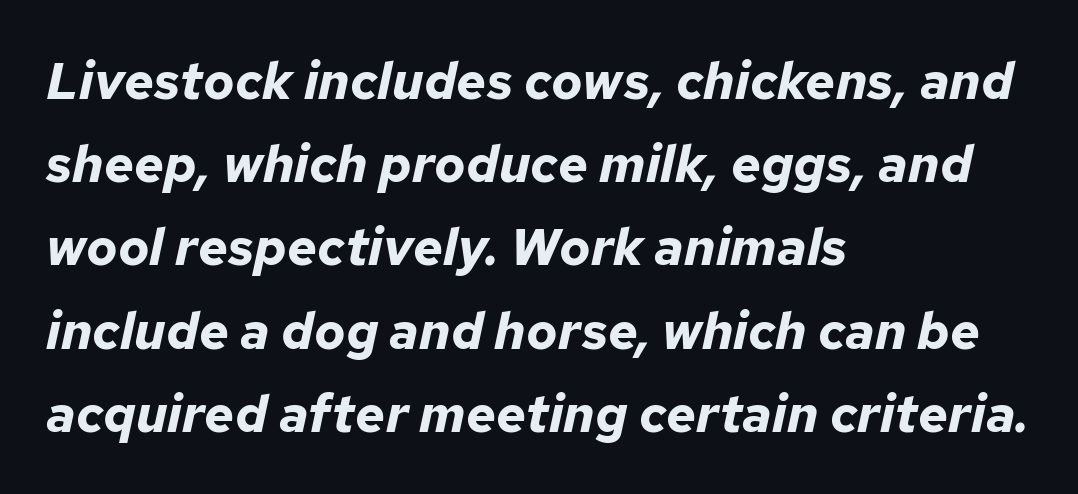
The image shows 52 px bold type, italic (leaning right); set left-aligned, normal line spacing (1.6x), normal letter spacing, not underlined; low stroke contrast and a medium x-height.
